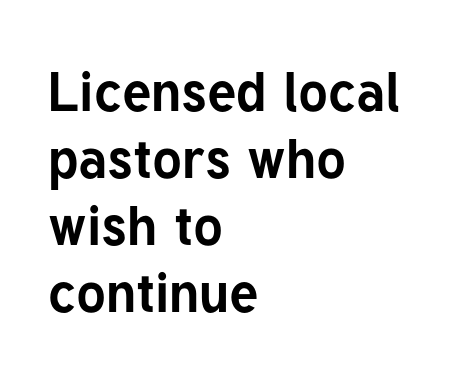
Q: Is the text bold? A: Yes.
Q: Is the text italic (slanted)? A: No, it is upright.
Q: Is the typeface a serif or a sans-serif typeface? A: Sans-serif.
Q: Is the text underlined? A: No.
Q: How is the paragraph aligned? A: Left-aligned.
Q: Is the spacing between letters normal or unusually wide? A: Normal.
Q: Width (condensed, normal, or wide)? A: Normal.
Q: Stroke contrast? A: Low.
Q: x-height? A: Medium.
Q: Monospaced? A: No.
